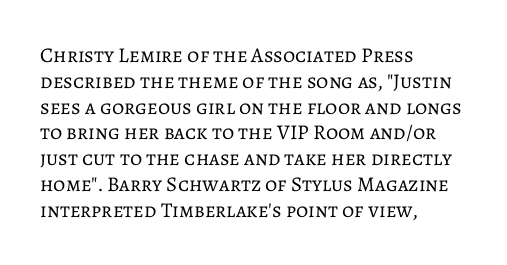
Q: Is the text bold? A: No.
Q: Is the text italic (slanted)? A: No, it is upright.
Q: Is the text underlined? A: No.
Q: How is the paragraph aligned? A: Left-aligned.
Q: Is the spacing between letters normal or unusually wide? A: Normal.
